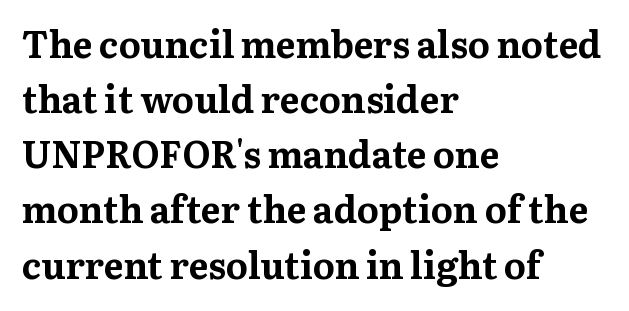
Q: Is the text bold? A: Yes.
Q: Is the text italic (slanted)? A: No, it is upright.
Q: Is the typeface a serif or a sans-serif typeface? A: Serif.
Q: Is the text underlined? A: No.
Q: How is the paragraph aligned? A: Left-aligned.
Q: Is the spacing between letters normal or unusually wide? A: Normal.
Q: Is the spacing between lines tight, normal or loose? A: Normal.
Q: Width (condensed, normal, or wide)? A: Normal.
Q: Stroke contrast? A: Medium.
Q: x-height? A: Medium.
Q: Monospaced? A: No.
